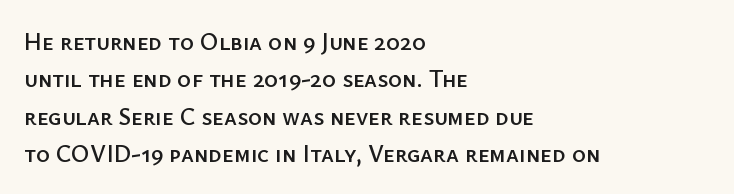
{"italic": "no", "underline": "no", "align": "left", "line_spacing": "normal", "line_spacing_ratio": 1.56, "letter_spacing": "normal", "letter_spacing_em": 0.0, "glyph_px": 24}
